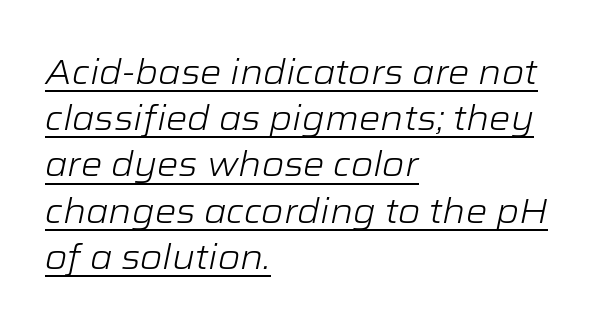
{"italic": "yes", "lean": "right", "slant_degrees": 12, "bold": "no", "weight": "light", "width": "wide", "stroke_contrast": "low", "x_height": "medium", "monospaced": "no", "underline": "yes", "align": "left", "line_spacing": "normal", "line_spacing_ratio": 1.36, "letter_spacing": "normal", "letter_spacing_em": 0.0, "glyph_px": 34}
